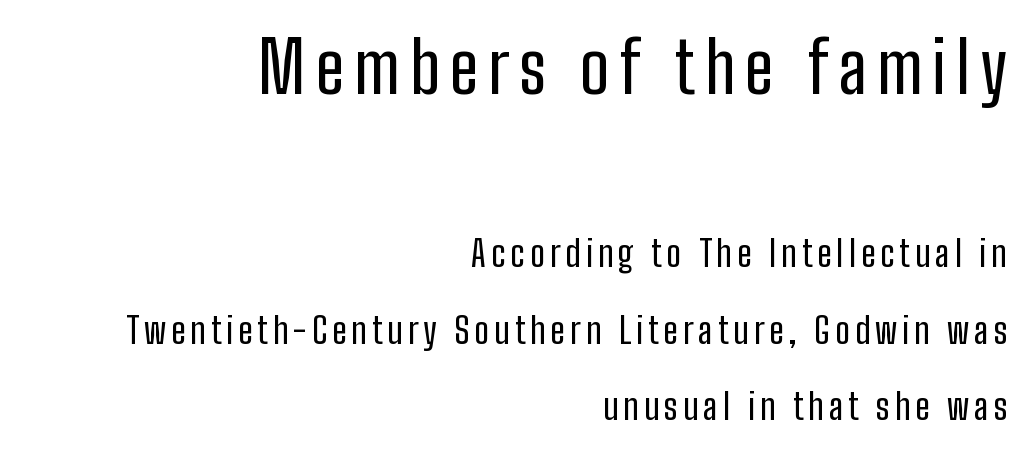
Q: Is the text italic (slanted)? A: No, it is upright.
Q: Is the typeface a serif or a sans-serif typeface? A: Sans-serif.
Q: Is the text underlined? A: No.
Q: How is the paragraph aligned? A: Right-aligned.
Q: Is the spacing between lines tight, normal or loose? A: Loose.
Q: Which block of text is set in a larger size, the first (top) or the second (bottom)? A: The first (top) one.
Q: Width (condensed, normal, or wide)? A: Condensed.
Q: Stroke contrast? A: Low.
Q: x-height? A: Medium.
Q: Monospaced? A: No.
